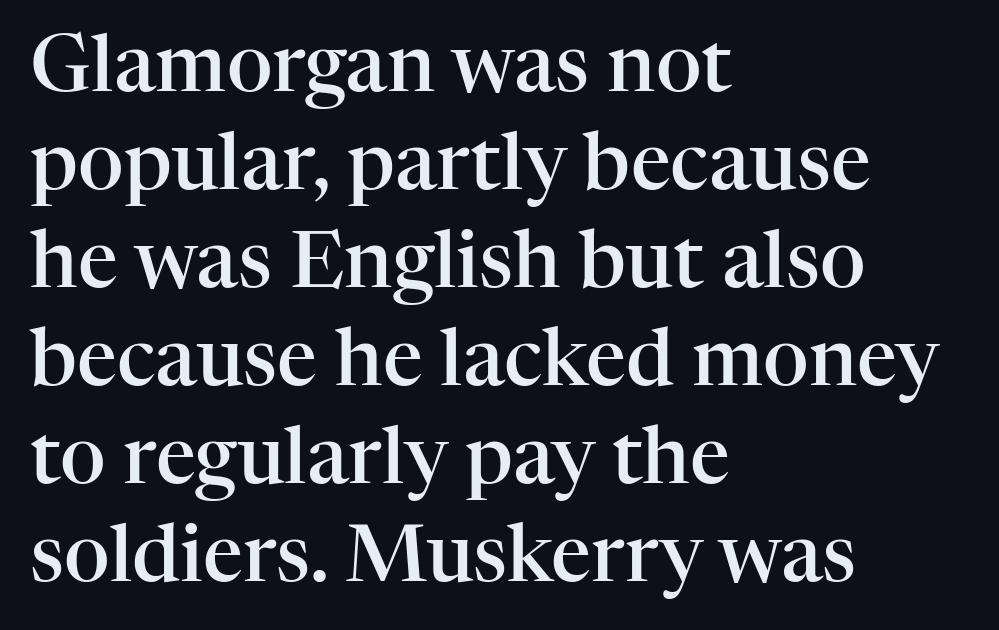
{"serif": "yes", "italic": "no", "bold": "semi", "weight": "semibold", "width": "normal", "stroke_contrast": "high", "x_height": "medium", "monospaced": "no", "underline": "no", "align": "left", "line_spacing_ratio": 1.24, "letter_spacing": "normal", "letter_spacing_em": 0.0, "glyph_px": 79}
